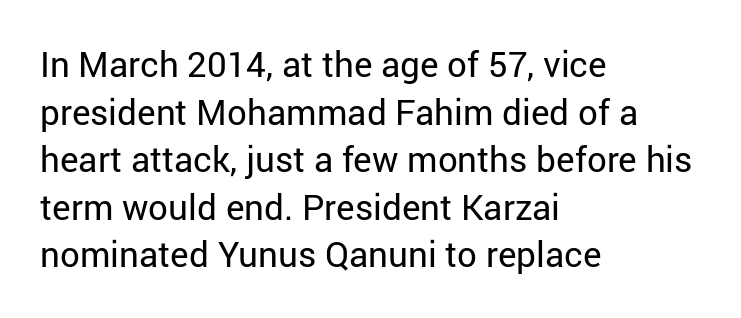
The image shows 35 px regular-weight sans-serif type, upright; set left-aligned, normal line spacing (1.36x), normal letter spacing, not underlined; low stroke contrast and a medium x-height.
